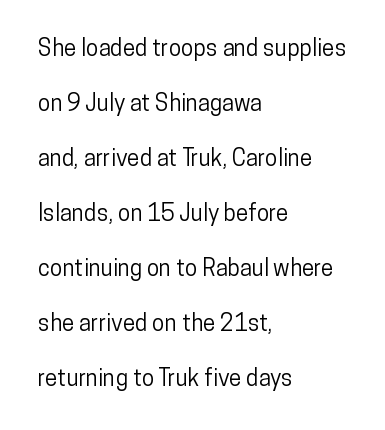
Vertical spacing — loose. Characters follow at the spacing the type designer built in. Which margin do the lines hug? The left one — the right edge is uneven. The zone under the glyphs is completely vacant. A typesetter would mark this as roman, not italic.
